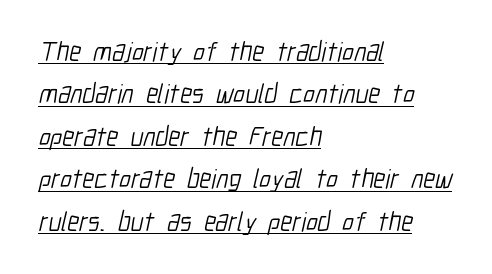
{"bold": "no", "underline": "yes", "align": "left", "line_spacing": "normal", "line_spacing_ratio": 1.57, "letter_spacing": "normal", "letter_spacing_em": 0.0, "glyph_px": 27}
